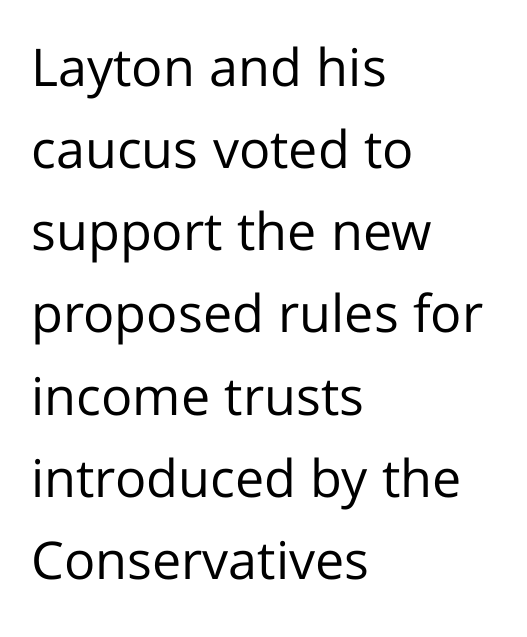
Does the copy run flush right? No — it runs flush left. A typesetter would mark this as roman, not italic. Spacing verdict: proportional, widths tailored to each character. One glance says typical: line gaps are just what's usual.
